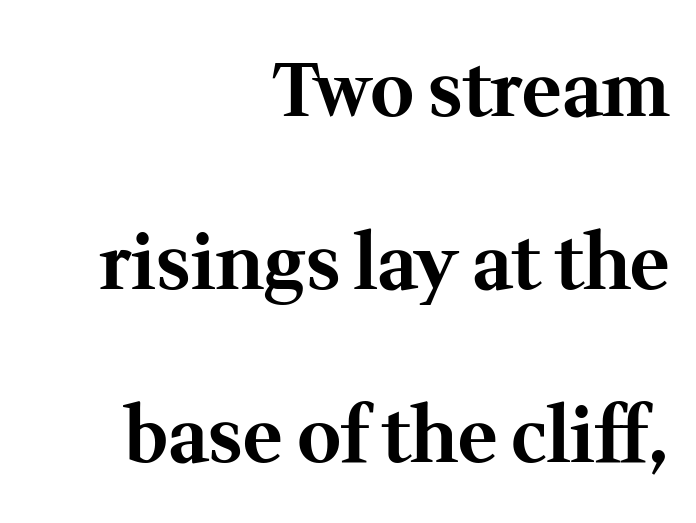
No word sits above an underline. Horizontal alignment here is rightward, an uncommon choice for prose. The characters look thick and weighty, a clear bold. Here the designer chose a conventional face with non-uniform glyph widths.
